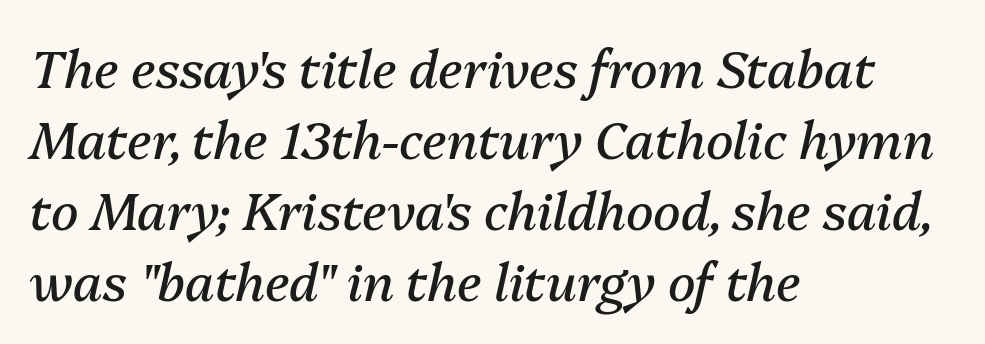
Q: Is the text bold? A: No.
Q: Is the text italic (slanted)? A: Yes, it leans right by about 13 degrees.
Q: Is the text underlined? A: No.
Q: How is the paragraph aligned? A: Left-aligned.
Q: Is the spacing between letters normal or unusually wide? A: Normal.
Q: Is the spacing between lines tight, normal or loose? A: Normal.
Q: Width (condensed, normal, or wide)? A: Normal.
Q: Stroke contrast? A: Medium.
Q: x-height? A: Medium.
Q: Monospaced? A: No.
